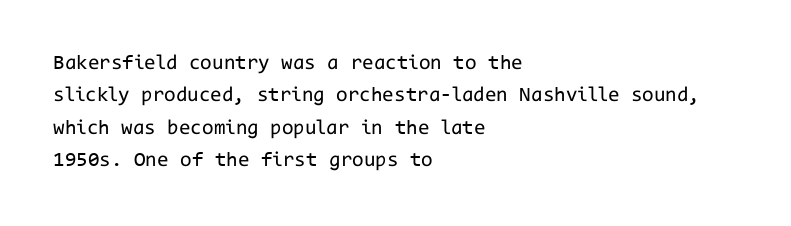
Q: Is the text bold? A: No.
Q: Is the text italic (slanted)? A: No, it is upright.
Q: Is the text underlined? A: No.
Q: How is the paragraph aligned? A: Left-aligned.
Q: Is the spacing between letters normal or unusually wide? A: Normal.
Q: Is the spacing between lines tight, normal or loose? A: Normal.
